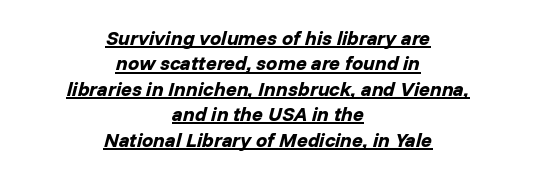
The strokes are fattened all the way to bold. Normally led — the rows are evenly, conventionally spaced. The gaps between neighbouring characters are ordinary and unremarkable. The paragraph shown floats in the horizontal middle.
